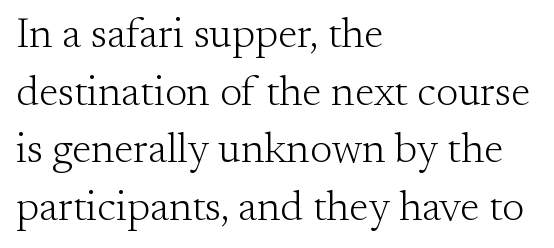
The image shows 42 px light serif type, upright; set left-aligned, normal line spacing (1.37x), normal letter spacing, not underlined; medium stroke contrast and a small x-height.
